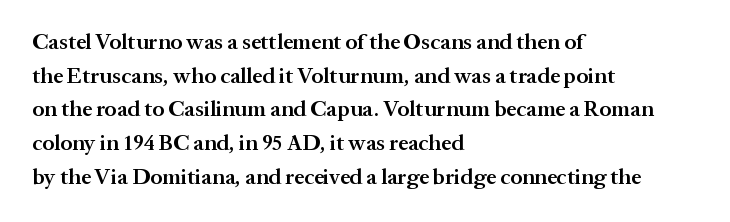
The image shows 22 px text type, upright; set left-aligned, normal line spacing (1.53x), normal letter spacing, not underlined.
